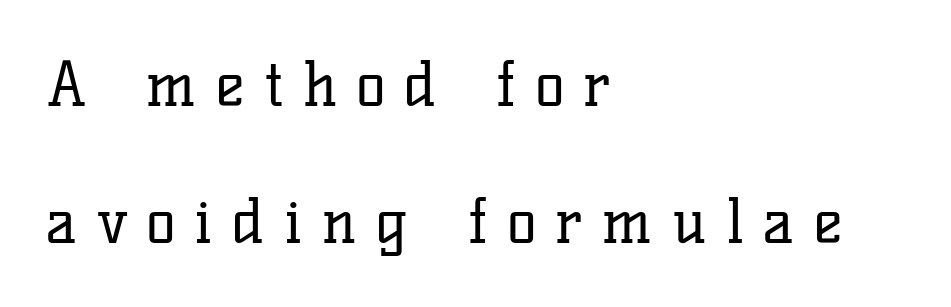
The specimen omits any rule beneath the text block's lines. The rendering uses a large line-height, opening up the rows. Each letter keeps its own natural width here, so spacing adapts to shape. Classification — serif. Which margin do the lines hug? The left one — the right edge is uneven.
